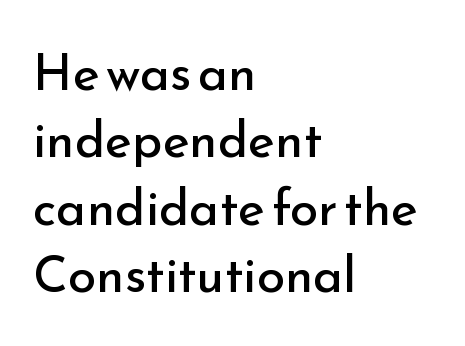
{"serif": "no", "italic": "no", "bold": "no", "weight": "regular", "width": "normal", "stroke_contrast": "low", "x_height": "small", "monospaced": "no", "underline": "no", "align": "left", "line_spacing": "normal", "line_spacing_ratio": 1.32, "letter_spacing": "normal", "letter_spacing_em": 0.0, "glyph_px": 51}
